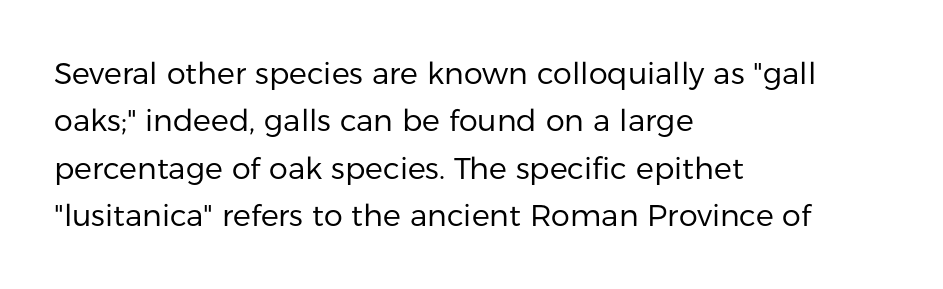
Q: Is the text bold? A: No.
Q: Is the text italic (slanted)? A: No, it is upright.
Q: Is the typeface a serif or a sans-serif typeface? A: Sans-serif.
Q: Is the text underlined? A: No.
Q: How is the paragraph aligned? A: Left-aligned.
Q: Is the spacing between letters normal or unusually wide? A: Normal.
Q: Is the spacing between lines tight, normal or loose? A: Normal.
Q: Width (condensed, normal, or wide)? A: Normal.
Q: Stroke contrast? A: Low.
Q: x-height? A: Medium.
Q: Monospaced? A: No.
